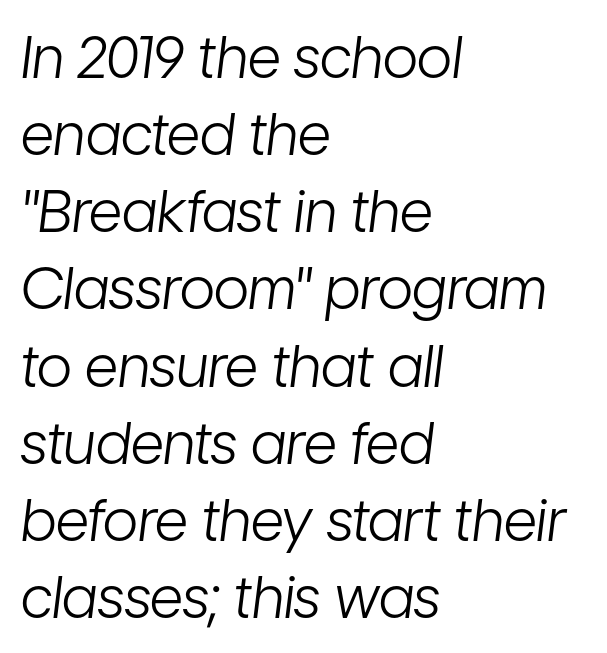
The image shows 58 px light, condensed type, italic (leaning right); set left-aligned, normal line spacing (1.33x), normal letter spacing, not underlined; low stroke contrast and a medium x-height.
